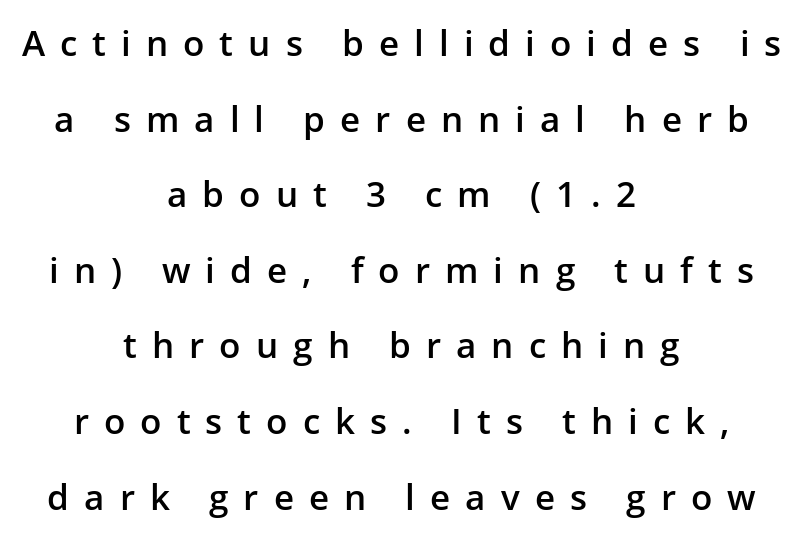
A somewhat darkened texture: the type is semibold rather than bold. Are there feet on the stems? There aren't — it's a sans. Summary of vertical rhythm: relaxed, with wide interline spacing. The axis of the letterforms is exactly vertical. A clean baseline with only descenders dipping below it. Leftover space on each line is divided equally before and after the words.
